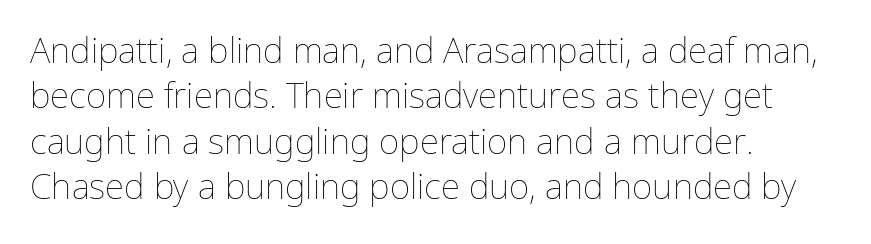
The image shows 35 px thin type, upright; set left-aligned, normal line spacing (1.3x), normal letter spacing, not underlined; low stroke contrast and a medium x-height.
